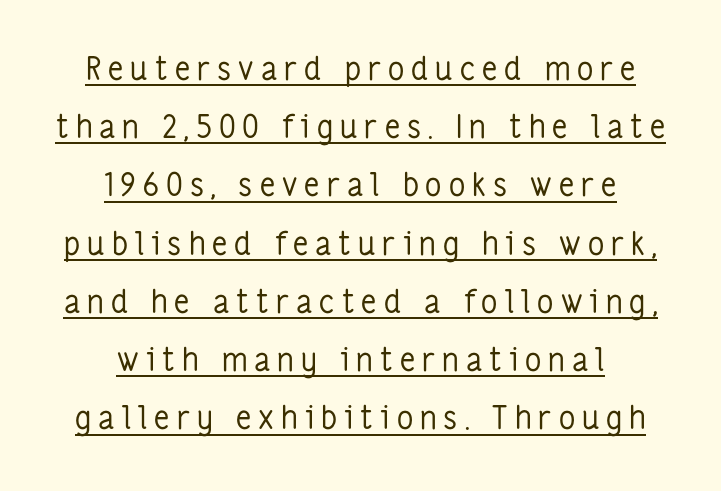
Grotesque or geometric, the face here clearly has no serifs. Varying glyph widths throughout — classic text-font behaviour. The face used here appears with an underline applied. Letter spacing: wide.
